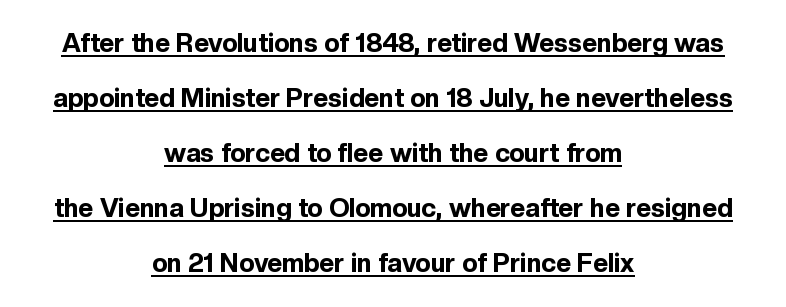
Leading is clearly above the norm, producing a sparse column. This rendering uses center alignment, leaving both contours irregular but symmetric. What decoration does the sample have? An underline. A roman cut, with each character standing at attention. Standard letterfit; no display-style spreading of the glyphs.
